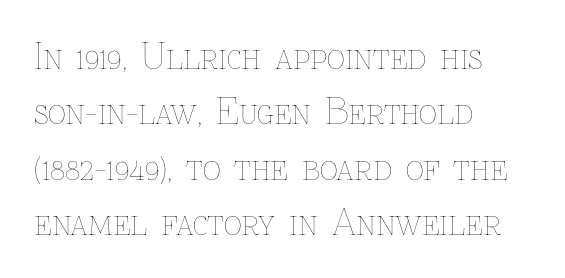
The image shows 35 px thin type, upright; set left-aligned, normal line spacing (1.58x), normal letter spacing, not underlined; low stroke contrast and a medium x-height.
